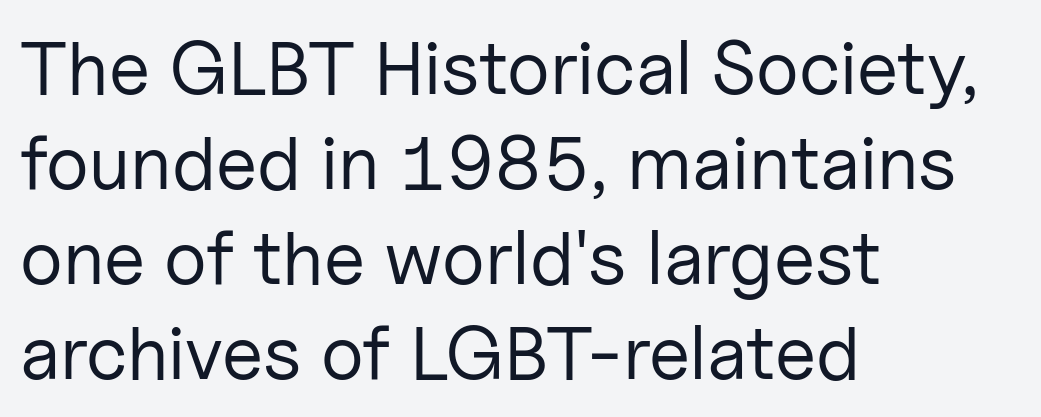
The image shows 76 px regular-weight sans-serif type, upright; set left-aligned, normal line spacing (1.25x), normal letter spacing, not underlined; low stroke contrast and a medium x-height.
